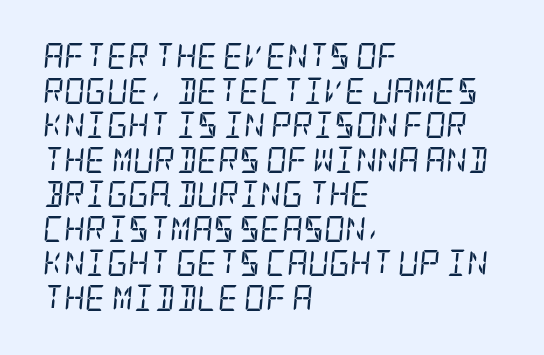
{"italic": "yes", "lean": "right", "slant_degrees": 5, "bold": "no", "underline": "no", "align": "left", "line_spacing": "normal", "line_spacing_ratio": 1.33, "letter_spacing": "normal", "letter_spacing_em": 0.0, "glyph_px": 26}
